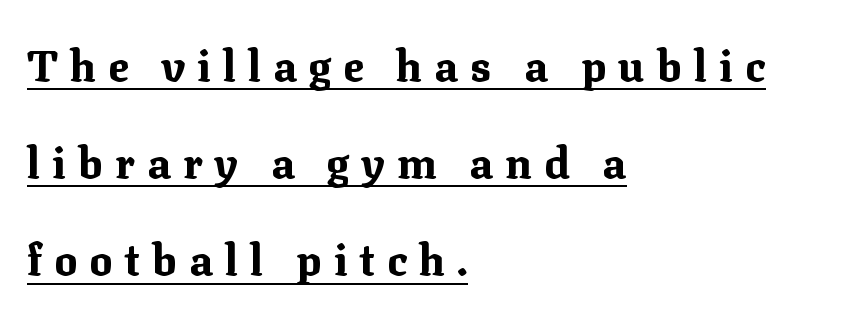
{"serif": "yes", "italic": "no", "bold": "yes", "weight": "bold", "width": "normal", "stroke_contrast": "medium", "x_height": "medium", "monospaced": "no", "underline": "yes", "align": "left", "line_spacing": "loose", "line_spacing_ratio": 2.26, "letter_spacing": "wide", "letter_spacing_em": 0.28, "glyph_px": 43}
